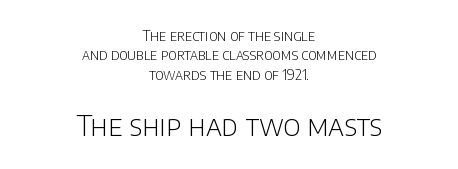
{"serif": "no", "italic": "no", "bold": "no", "weight": "light", "width": "normal", "stroke_contrast": "low", "x_height": "large", "monospaced": "no", "underline": "no", "align": "center", "line_spacing": "normal", "line_spacing_ratio": 1.39, "letter_spacing": "normal", "letter_spacing_em": 0.0, "larger_block": "second", "size_ratio": 2.0, "glyph_px": 28}
